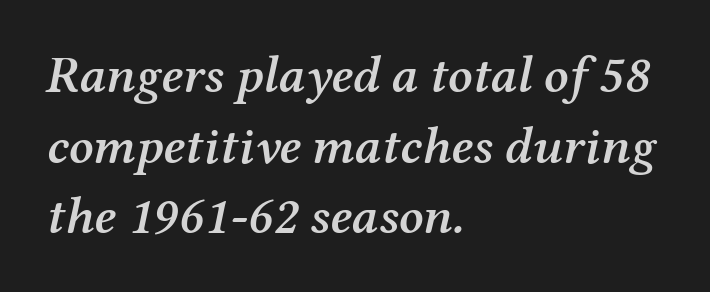
Q: Is the text bold? A: Semi-bold.
Q: Is the text italic (slanted)? A: Yes, it leans right by about 12 degrees.
Q: Is the typeface a serif or a sans-serif typeface? A: Serif.
Q: Is the text underlined? A: No.
Q: How is the paragraph aligned? A: Left-aligned.
Q: Is the spacing between letters normal or unusually wide? A: Normal.
Q: Is the spacing between lines tight, normal or loose? A: Normal.
Q: Width (condensed, normal, or wide)? A: Normal.
Q: Stroke contrast? A: Medium.
Q: x-height? A: Medium.
Q: Monospaced? A: No.
